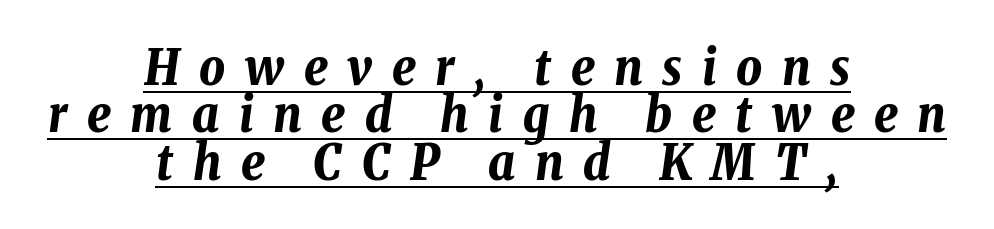
The image shows 50 px bold, condensed type, italic (leaning right); set centered, tight line spacing (0.95x), unusually wide letter spacing (+0.39 em), underlined; low stroke contrast and a medium x-height.
